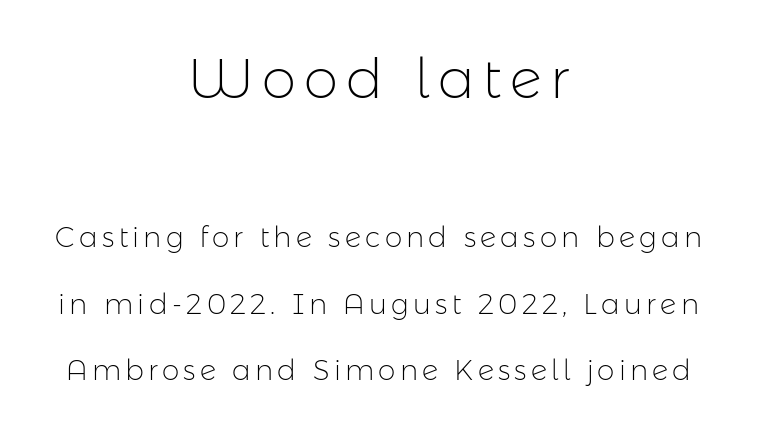
{"serif": "no", "italic": "no", "bold": "no", "weight": "light", "width": "normal", "stroke_contrast": "low", "x_height": "medium", "monospaced": "no", "underline": "no", "align": "center", "line_spacing": "loose", "line_spacing_ratio": 2.38, "larger_block": "first", "size_ratio": 1.96, "glyph_px": 55}
